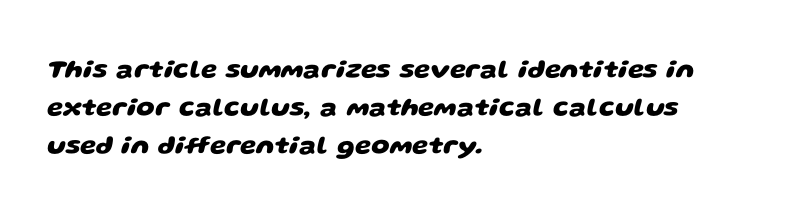
Q: Is the text bold? A: Yes.
Q: Is the text underlined? A: No.
Q: How is the paragraph aligned? A: Left-aligned.
Q: Is the spacing between letters normal or unusually wide? A: Normal.
Q: Is the spacing between lines tight, normal or loose? A: Normal.
